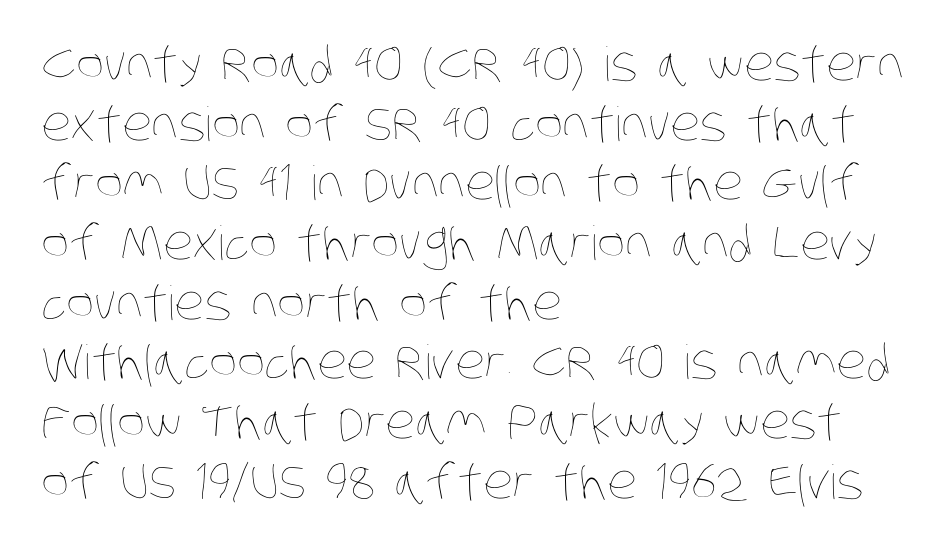
Q: Is the text bold? A: No.
Q: Is the text underlined? A: No.
Q: How is the paragraph aligned? A: Left-aligned.
Q: Is the spacing between letters normal or unusually wide? A: Normal.
Q: Is the spacing between lines tight, normal or loose? A: Normal.
Q: Width (condensed, normal, or wide)? A: Condensed.
Q: Stroke contrast? A: Low.
Q: x-height? A: Large.
Q: Monospaced? A: No.
